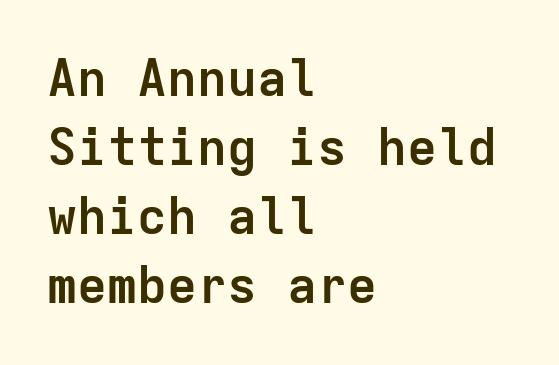
Q: Is the text bold? A: Yes.
Q: Is the text italic (slanted)? A: No, it is upright.
Q: Is the typeface a serif or a sans-serif typeface? A: Sans-serif.
Q: Is the text underlined? A: No.
Q: How is the paragraph aligned? A: Left-aligned.
Q: Is the spacing between letters normal or unusually wide? A: Normal.
Q: Is the spacing between lines tight, normal or loose? A: Normal.
Q: Width (condensed, normal, or wide)? A: Normal.
Q: Stroke contrast? A: Low.
Q: x-height? A: Medium.
Q: Monospaced? A: Yes.
